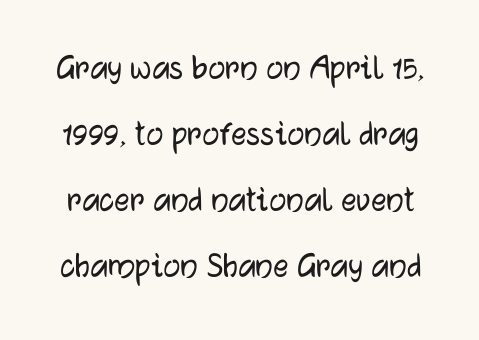
Glyph-to-glyph distance matches everyday printed text. Underlining? Definitely not there. If you drew a line through each stem, it would be perfectly vertical. Do the characters align in a grid? No, the font is proportional. A typesetter would label this face a sans.
